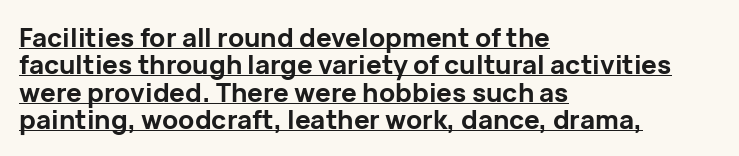
{"italic": "no", "bold": "yes", "underline": "yes", "align": "left", "line_spacing": "tight", "line_spacing_ratio": 1.05, "letter_spacing": "normal", "letter_spacing_em": 0.0, "glyph_px": 26}
